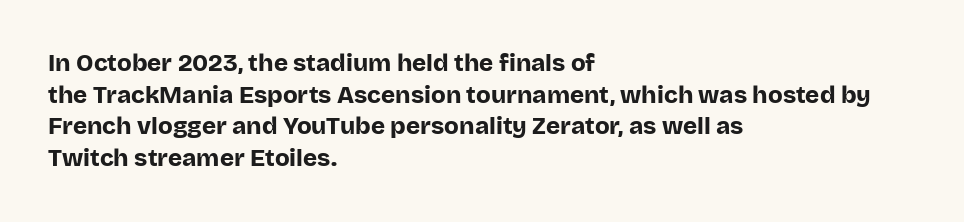
{"italic": "no", "bold": "yes", "underline": "no", "align": "left", "line_spacing": "normal", "line_spacing_ratio": 1.32, "letter_spacing": "normal", "letter_spacing_em": 0.0, "glyph_px": 24}
